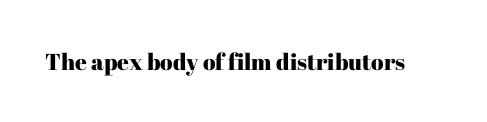
{"italic": "no", "underline": "no", "letter_spacing": "normal", "letter_spacing_em": 0.0, "glyph_px": 23}
